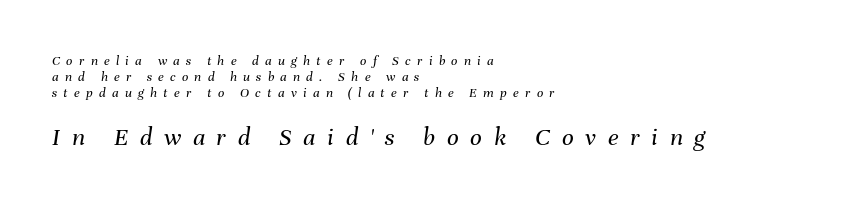
{"italic": "yes", "lean": "right", "slant_degrees": 8, "bold": "no", "underline": "no", "align": "left", "line_spacing_ratio": 1.16, "letter_spacing": "wide", "letter_spacing_em": 0.45, "larger_block": "second", "size_ratio": 1.86, "glyph_px": 26}
